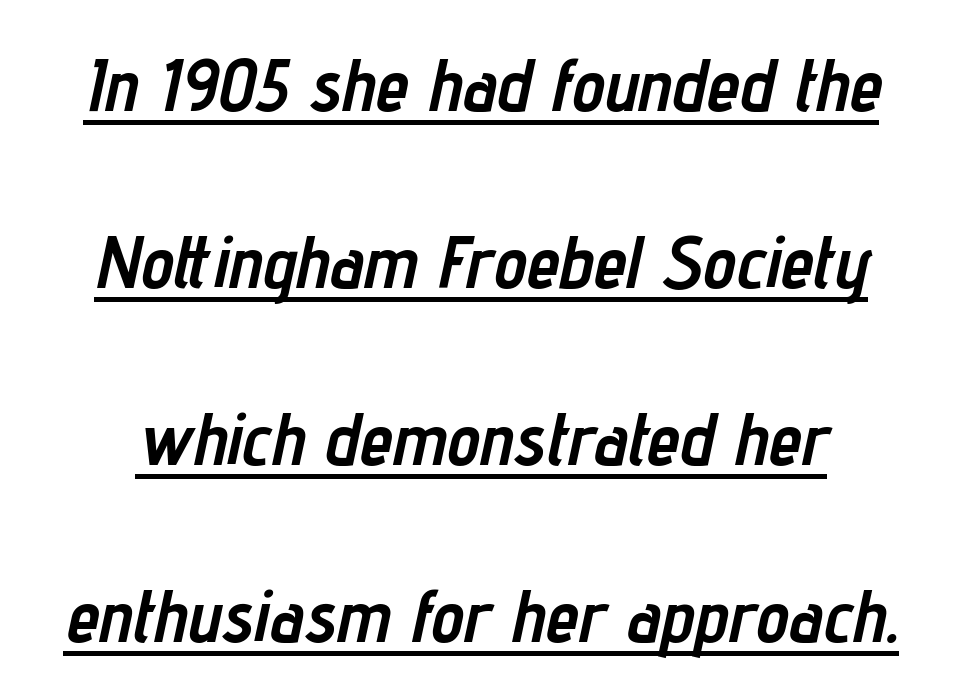
{"italic": "yes", "lean": "right", "slant_degrees": 12, "bold": "yes", "weight": "semibold", "width": "condensed", "stroke_contrast": "low", "x_height": "medium", "monospaced": "no", "underline": "yes", "line_spacing": "loose", "line_spacing_ratio": 2.39, "letter_spacing": "normal", "letter_spacing_em": 0.0, "glyph_px": 74}
